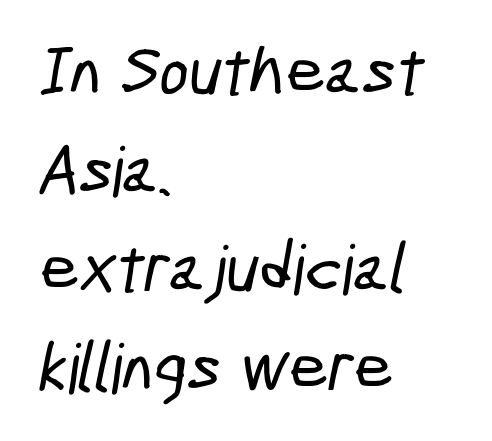
{"serif": "no", "width": "condensed", "stroke_contrast": "low", "x_height": "medium", "monospaced": "no", "underline": "no", "align": "left", "line_spacing": "normal", "line_spacing_ratio": 1.43, "letter_spacing": "normal", "letter_spacing_em": 0.0, "glyph_px": 69}
